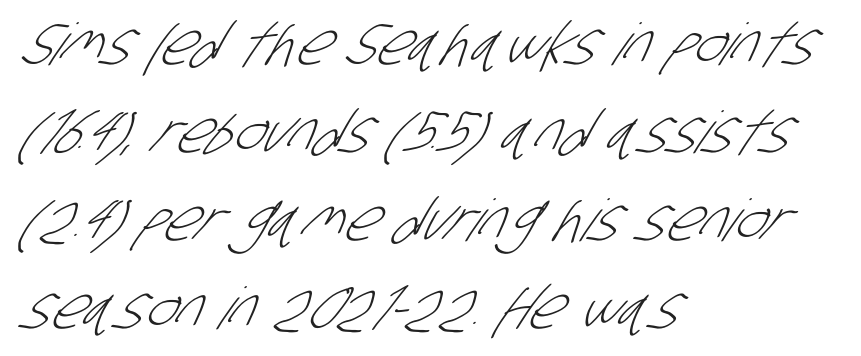
Words float on clear page, feet unadorned. Think of a printed novel: that variable character pitch is what you see here. Compared with a centered layout, this one pins lines to the left instead. This reads as an unemphasized weight, regular at the heaviest. Honestly, the letter spacing is just normal — you wouldn't notice it.
